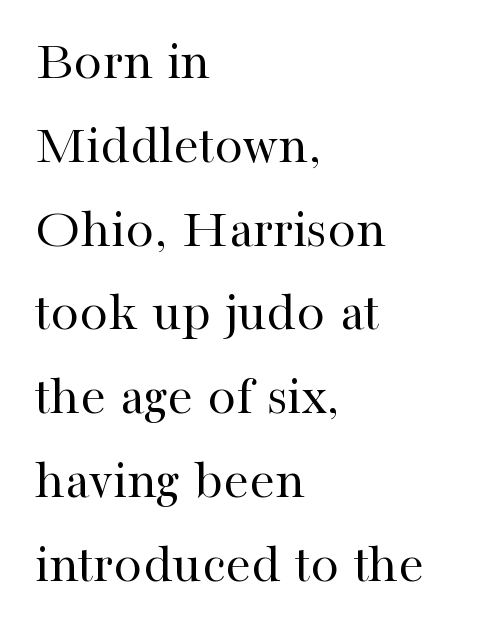
{"serif": "yes", "italic": "no", "bold": "no", "weight": "regular", "width": "normal", "stroke_contrast": "high", "x_height": "medium", "monospaced": "no", "underline": "no", "align": "left", "line_spacing": "normal", "line_spacing_ratio": 1.47, "letter_spacing": "normal", "letter_spacing_em": 0.0, "glyph_px": 57}
